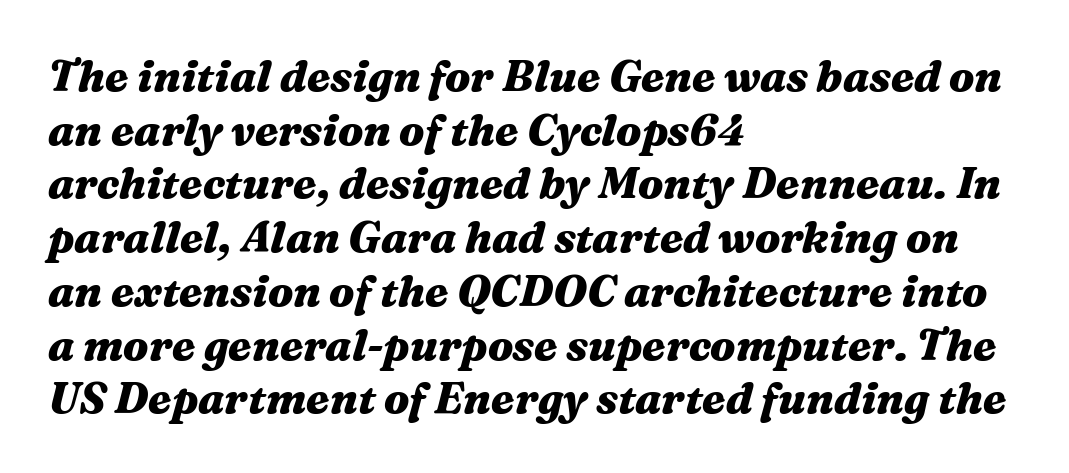
The image shows 43 px heavy, wide type, italic (leaning right); set left-aligned, normal line spacing (1.25x), normal letter spacing, not underlined; medium stroke contrast and a medium x-height.
